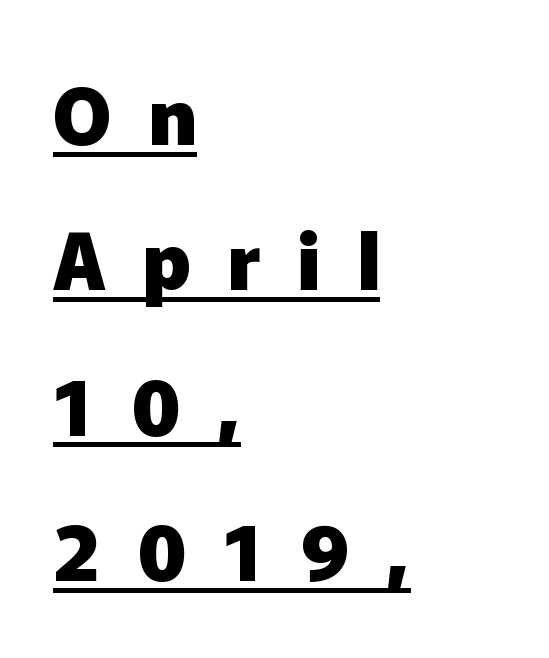
{"serif": "no", "italic": "no", "bold": "yes", "weight": "heavy", "width": "normal", "stroke_contrast": "low", "x_height": "medium", "monospaced": "no", "underline": "yes", "align": "left", "line_spacing_ratio": 1.84, "letter_spacing": "wide", "letter_spacing_em": 0.46, "glyph_px": 79}
